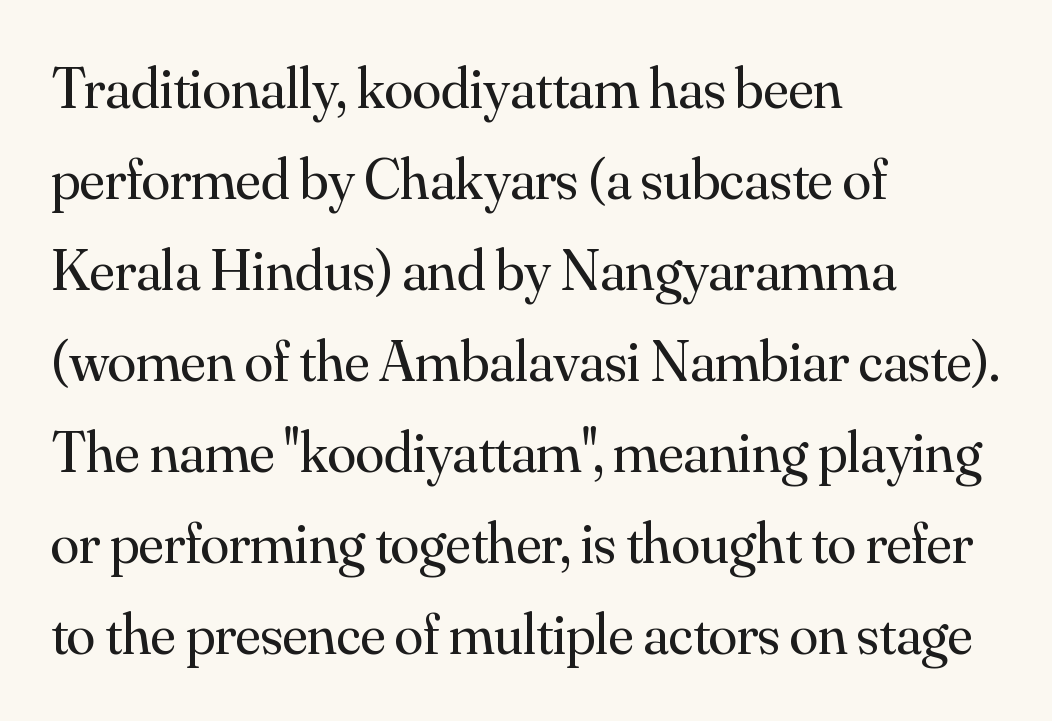
{"serif": "yes", "italic": "no", "bold": "no", "weight": "regular", "width": "normal", "stroke_contrast": "medium", "x_height": "small", "monospaced": "no", "underline": "no", "align": "left", "line_spacing": "normal", "line_spacing_ratio": 1.57, "letter_spacing": "normal", "letter_spacing_em": 0.0, "glyph_px": 58}
